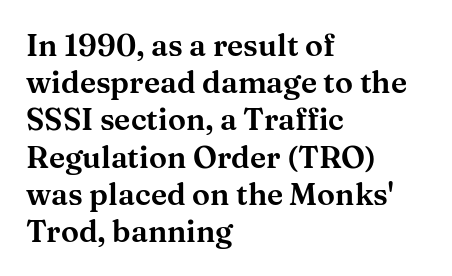
Q: Is the text italic (slanted)? A: No, it is upright.
Q: Is the typeface a serif or a sans-serif typeface? A: Serif.
Q: Is the text underlined? A: No.
Q: How is the paragraph aligned? A: Left-aligned.
Q: Is the spacing between letters normal or unusually wide? A: Normal.
Q: Width (condensed, normal, or wide)? A: Wide.
Q: Stroke contrast? A: Medium.
Q: x-height? A: Medium.
Q: Monospaced? A: No.
